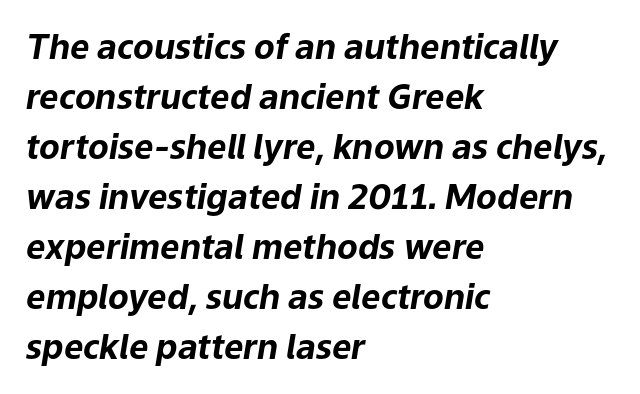
On the weight axis this lands at bold, roughly 700. This rendering features lettering with no underline. Horizontal bands of white between lines are of average thickness. Horizontal alignment here is leftward, the default for most running prose. Is the letter spacing exaggerated? No — it looks like the ordinary default. Notice how the stems are inclined rather than vertical — that's the hallmark of italics.
